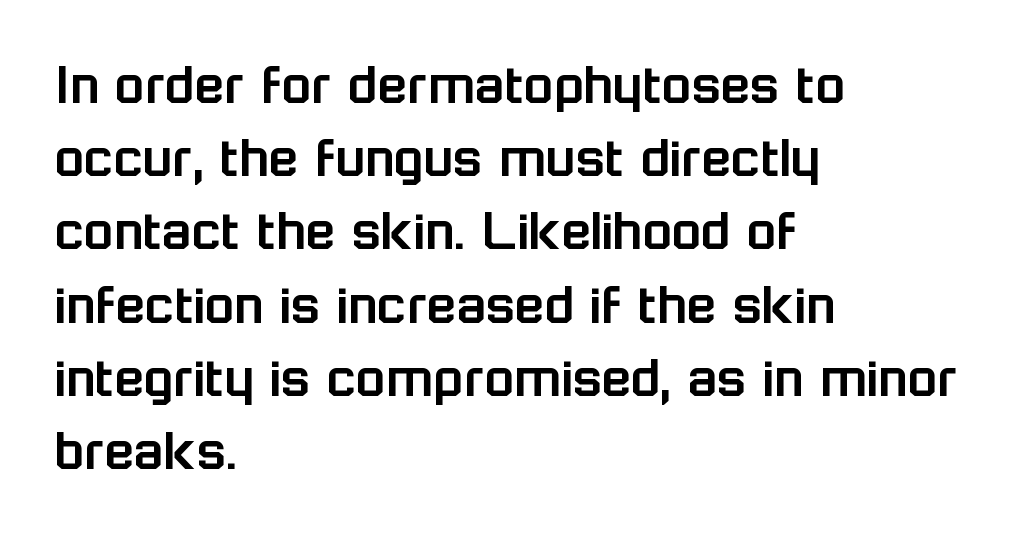
{"serif": "no", "italic": "no", "width": "normal", "stroke_contrast": "low", "x_height": "medium", "monospaced": "no", "underline": "no", "align": "left", "line_spacing_ratio": 1.2, "letter_spacing": "normal", "letter_spacing_em": 0.0, "glyph_px": 61}
